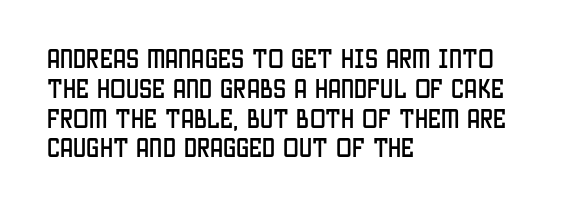
Which margin do the lines hug? The left one — the right edge is uneven. The letters stand upright; this is a roman face. Any mark beneath the type? The region is blank. The space between consecutive lines is moderate. No extra tracking has been applied to these lines.
